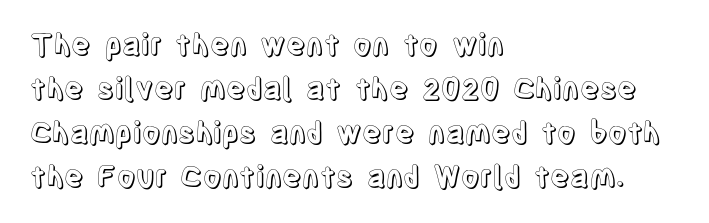
{"italic": "no", "width": "condensed", "x_height": "large", "monospaced": "no", "underline": "no", "align": "left", "line_spacing": "normal", "line_spacing_ratio": 1.52, "letter_spacing": "normal", "letter_spacing_em": 0.0, "glyph_px": 29}
